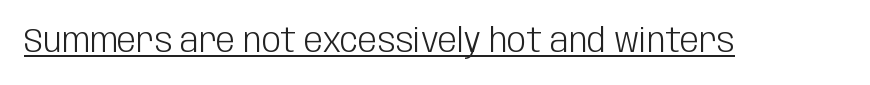
Q: Is the text bold? A: No.
Q: Is the text italic (slanted)? A: No, it is upright.
Q: Is the typeface a serif or a sans-serif typeface? A: Sans-serif.
Q: Is the text underlined? A: Yes.
Q: Is the spacing between letters normal or unusually wide? A: Normal.
Q: Width (condensed, normal, or wide)? A: Condensed.
Q: Stroke contrast? A: Low.
Q: x-height? A: Large.
Q: Monospaced? A: No.
